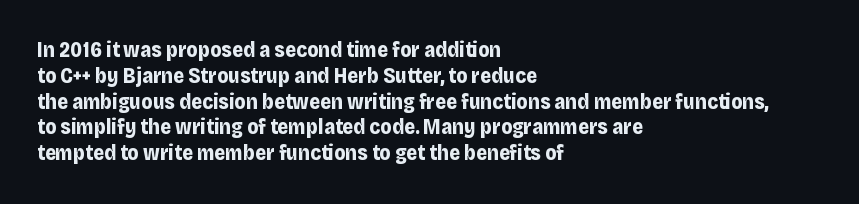
The letters stand upright; this is a roman face. Every row of glyphs begins at an identical x-position on the left. Between one letter and the next there's only the usual sliver of space. Caption: bold face, heavy strokes.
